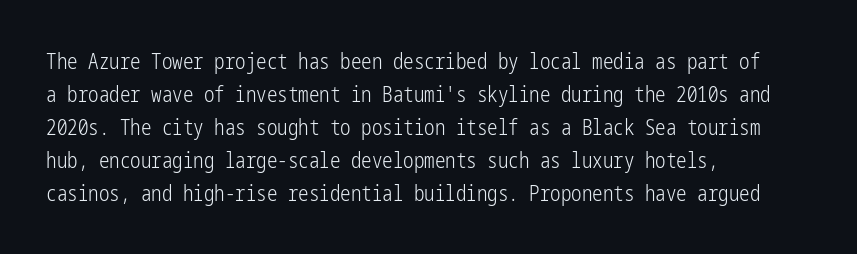
{"italic": "no", "bold": "no", "underline": "no", "align": "left", "line_spacing": "normal", "line_spacing_ratio": 1.57, "letter_spacing": "normal", "letter_spacing_em": 0.0, "glyph_px": 21}
